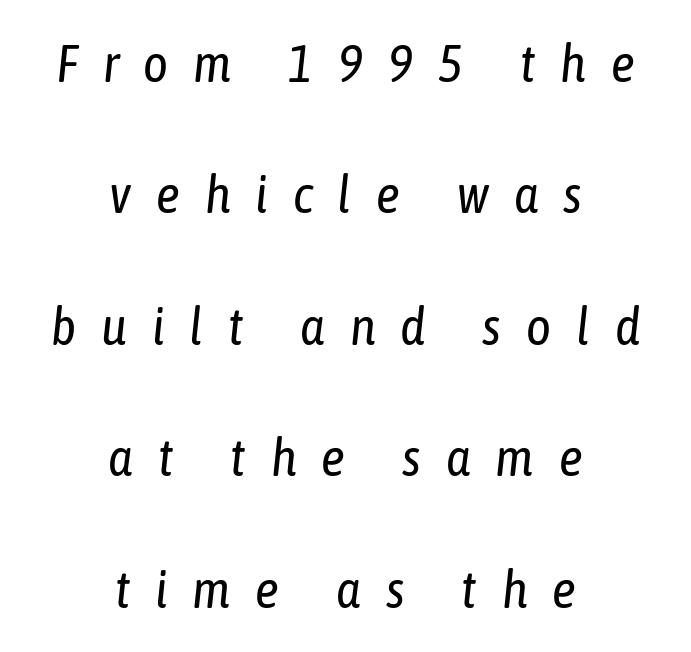
If you folded the block vertically in half, each line would mirror itself in length. A quiet, ordinary-to-light weight characterises the typeface. Lines of text with bare space underneath. Note the varied advance widths — an 'i' is clearly narrower than an 'm'. The horizontal fit of the characters is loose and conspicuously gappy. Vertical spacing — loose.
